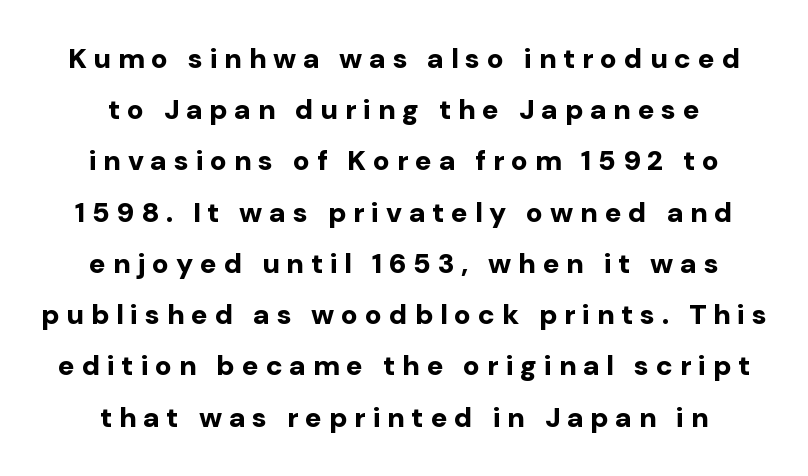
A typesetter would label this face a sans. The typesetting leans heavy: a genuine bold. Is the block centered? Yes — each line is placed symmetrically about the middle. There is plenty of visible air inserted between adjacent glyphs. This is the regular roman posture of the typeface. Think of a printed novel: that variable character pitch is what you see here.
